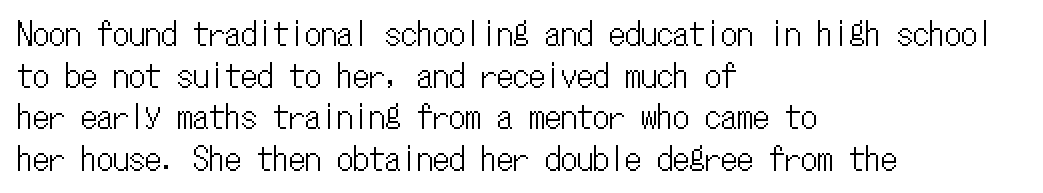
Q: Is the text italic (slanted)? A: No, it is upright.
Q: Is the text underlined? A: No.
Q: How is the paragraph aligned? A: Left-aligned.
Q: Is the spacing between letters normal or unusually wide? A: Normal.
Q: Is the spacing between lines tight, normal or loose? A: Normal.
Q: Width (condensed, normal, or wide)? A: Condensed.
Q: Stroke contrast? A: Low.
Q: x-height? A: Medium.
Q: Monospaced? A: Yes.
